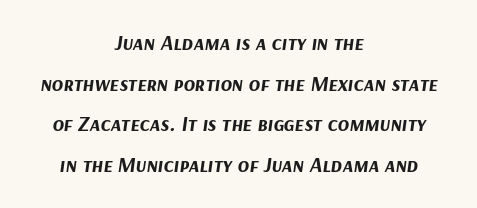
There's an unmistakable incline to the writing here. The face used here has the dense, thick strokes of a bold. A great deal of white space separates one row of letters from the next. The gaps between neighbouring characters are ordinary and unremarkable. Quick note: underline off. Reading down the block, each line starts at a different indent, mirrored at its end.
